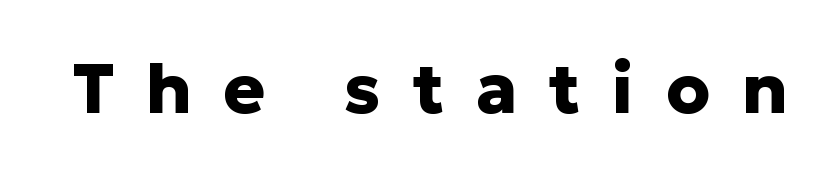
The image shows 70 px heavy sans-serif type, upright; set unusually wide letter spacing (+0.45 em), not underlined; low stroke contrast and a medium x-height.
